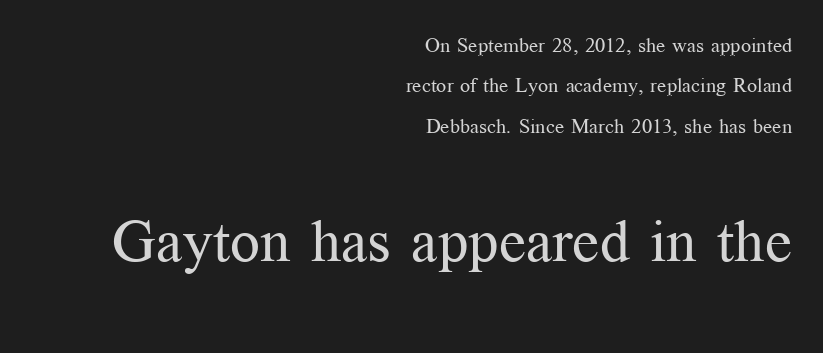
The image shows 59 px regular-weight serif type, upright; set right-aligned, loose line spacing (2.02x), normal letter spacing, not underlined; the second (bottom) block is 2.95x larger; medium stroke contrast and a medium x-height.
